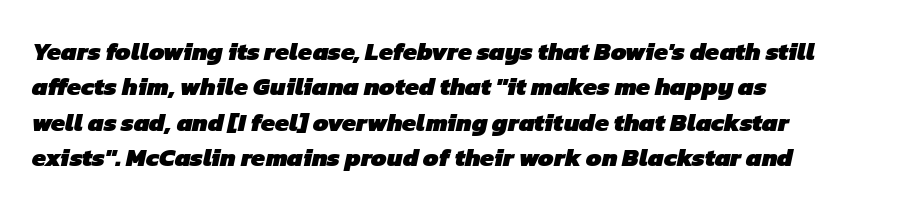
The passage is arranged the way most books set body copy — flush left. Letter spacing: default. A dark, heavy texture on the line: the type is bold. Leading: standard.
